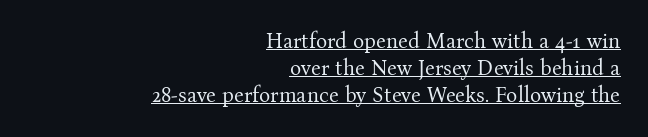
The image shows 21 px text type, upright; set right-aligned, normal line spacing (1.29x), normal letter spacing, underlined.
